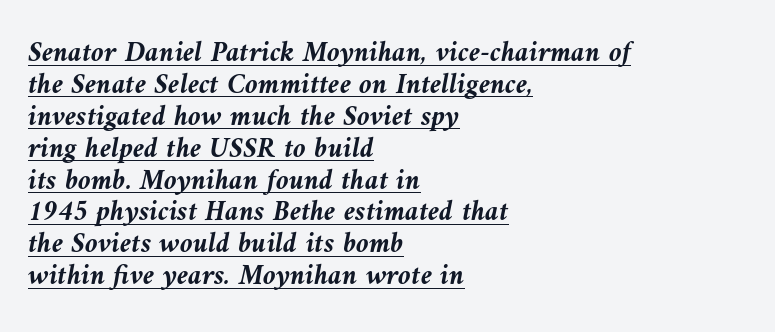
The image shows 29 px semibold type, italic (leaning left); set left-aligned, tight line spacing (1.1x), normal letter spacing, underlined; medium stroke contrast and a medium x-height.
